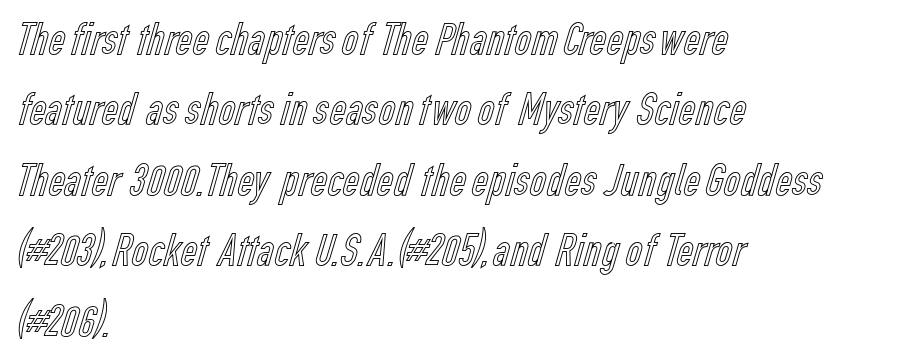
{"width": "condensed", "x_height": "medium", "monospaced": "no", "underline": "no", "align": "left", "line_spacing": "normal", "line_spacing_ratio": 1.53, "letter_spacing": "normal", "letter_spacing_em": 0.0, "glyph_px": 46}
